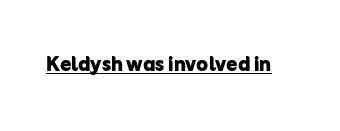
Q: Is the text bold? A: Yes.
Q: Is the text italic (slanted)? A: No, it is upright.
Q: Is the text underlined? A: Yes.
Q: Is the spacing between letters normal or unusually wide? A: Normal.
